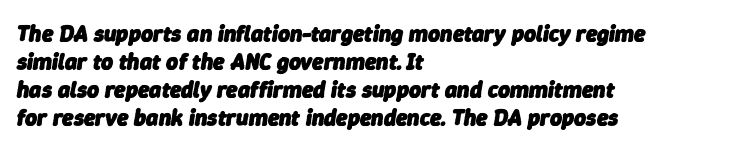
A clean baseline with only descenders dipping below it. Compared with an ordinary text face, these strokes are far heavier — a full bold. The axis of the letterforms is tilted away from vertical. Alignment: flush left.
